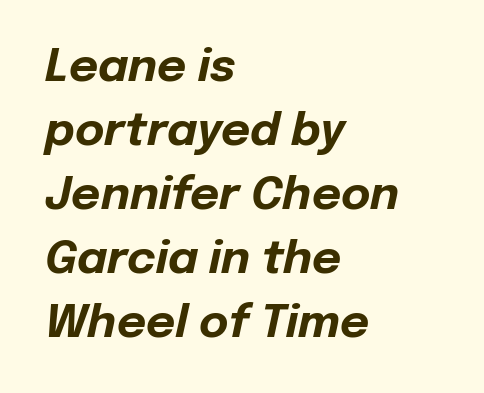
{"italic": "yes", "lean": "right", "slant_degrees": 12, "bold": "yes", "weight": "bold", "width": "normal", "stroke_contrast": "low", "x_height": "medium", "monospaced": "no", "underline": "no", "align": "left", "line_spacing": "normal", "line_spacing_ratio": 1.42, "letter_spacing": "normal", "letter_spacing_em": 0.0, "glyph_px": 45}
